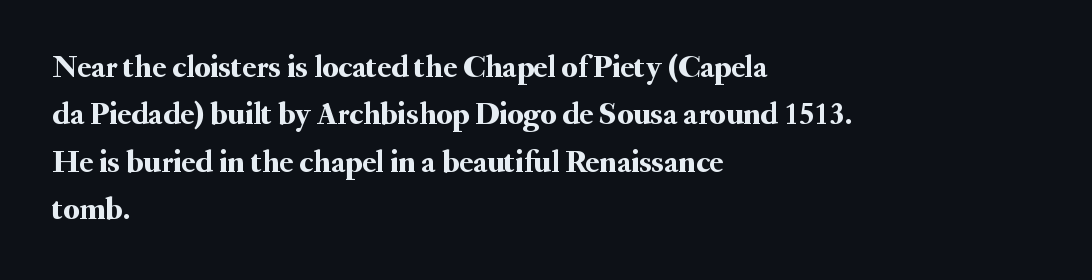
The image shows 32 px serif type, upright; set left-aligned, normal line spacing (1.48x), normal letter spacing, not underlined; medium stroke contrast and a small x-height.
